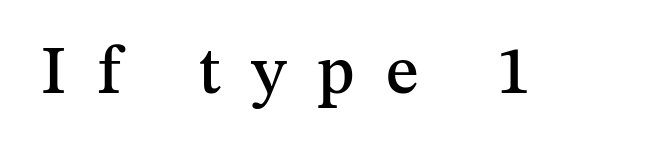
Check where the strokes stop: tiny serifs finish them off. This rendering features lettering with no underline. If you drew a line through each stem, it would be perfectly vertical. This sample has the flowing, uneven cadence of proportional lettering. Each word looks stretched out because of the extra space between its letters.
